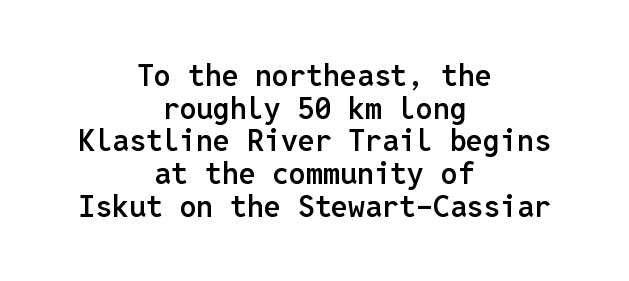
Vertical spacing — tight. The whitespace from short lines is split evenly between both sides. In terms of posture, this sample is upright. Letterform terminals end flat and unadorned throughout the passage. The passage shown is typed in a monospace face where columns stay perfectly aligned.
